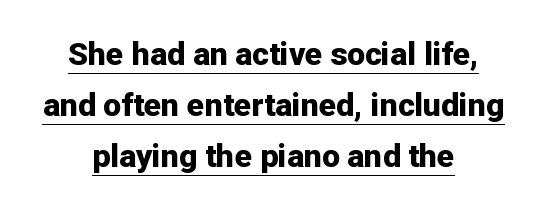
{"serif": "no", "italic": "no", "bold": "yes", "weight": "bold", "width": "normal", "stroke_contrast": "low", "x_height": "medium", "monospaced": "no", "underline": "yes", "align": "center", "line_spacing": "normal", "line_spacing_ratio": 1.6, "letter_spacing": "normal", "letter_spacing_em": 0.0, "glyph_px": 32}
